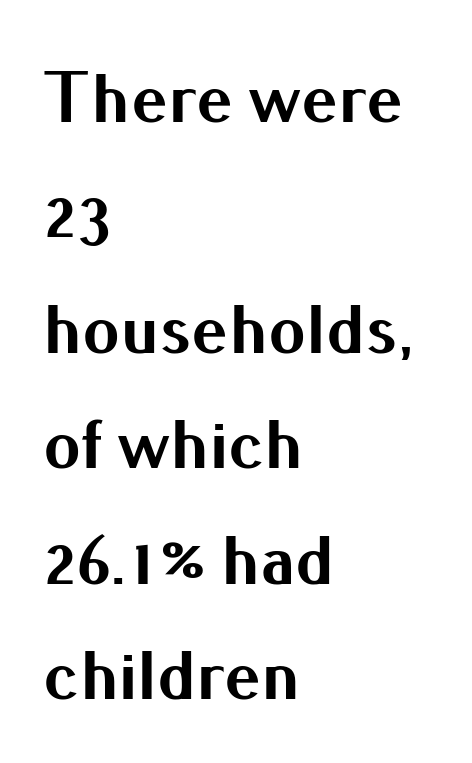
The image shows 74 px bold sans-serif type, upright; set left-aligned, normal line spacing (1.56x), normal letter spacing, not underlined; medium stroke contrast and a small x-height.
